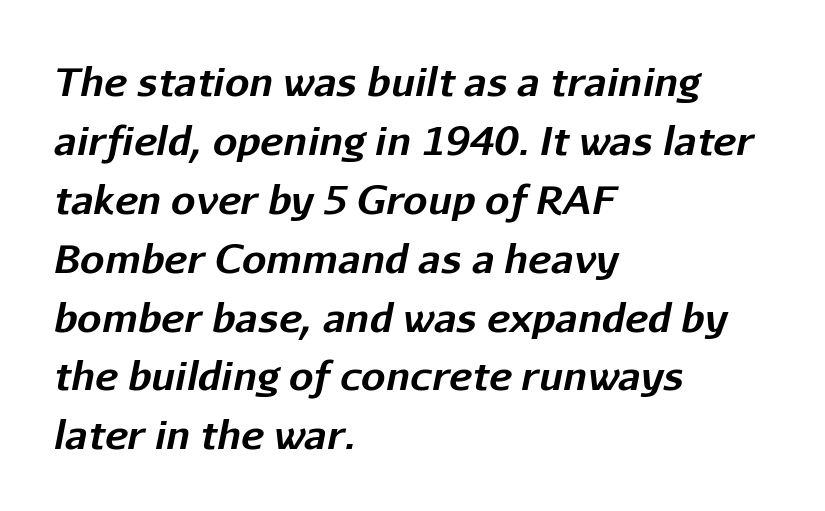
Alignment: flush left. The face used here has a pronounced slope to its letters. Vertically, the passage feels balanced, rows spaced as you'd expect. Proportional: the letters do not fall into vertical columns. Thick stems and heavy bowls — unmistakably bold.
